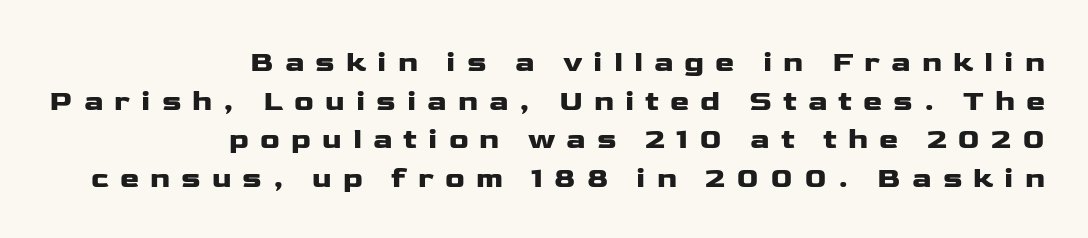
These lines stack with their right ends in a neat column. The typography opts for an upright posture over an oblique one. Underline: absent. Line spacing here is normal. Think of a printed novel: that variable character pitch is what you see here. Regarding serifs, this sample does without them.
